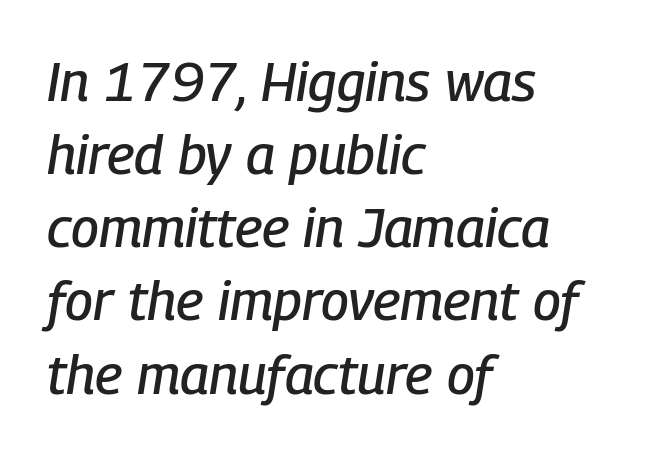
Q: Is the text italic (slanted)? A: Yes, it leans right by about 9 degrees.
Q: Is the text underlined? A: No.
Q: How is the paragraph aligned? A: Left-aligned.
Q: Is the spacing between letters normal or unusually wide? A: Normal.
Q: Is the spacing between lines tight, normal or loose? A: Normal.
Q: Width (condensed, normal, or wide)? A: Condensed.
Q: Stroke contrast? A: Low.
Q: x-height? A: Medium.
Q: Monospaced? A: No.
